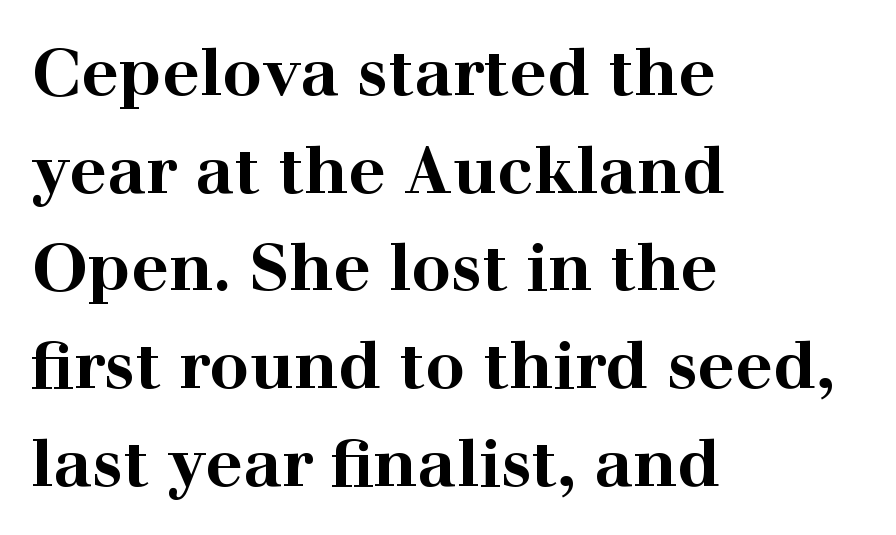
{"serif": "yes", "italic": "no", "bold": "yes", "weight": "bold", "width": "wide", "stroke_contrast": "high", "x_height": "medium", "monospaced": "no", "underline": "no", "align": "left", "line_spacing": "normal", "line_spacing_ratio": 1.48, "letter_spacing": "normal", "letter_spacing_em": 0.0, "glyph_px": 66}
